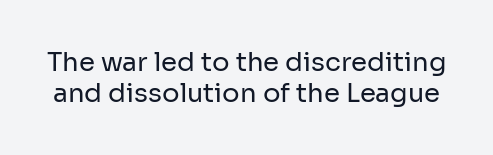
{"italic": "no", "bold": "no", "underline": "no", "line_spacing_ratio": 1.19, "letter_spacing": "normal", "letter_spacing_em": 0.0, "glyph_px": 26}
